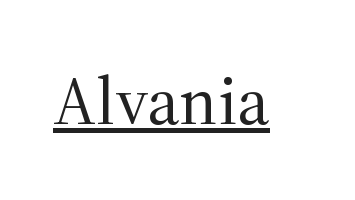
The image shows 68 px regular-weight serif type, upright; set normal letter spacing, underlined; medium stroke contrast and a medium x-height.
